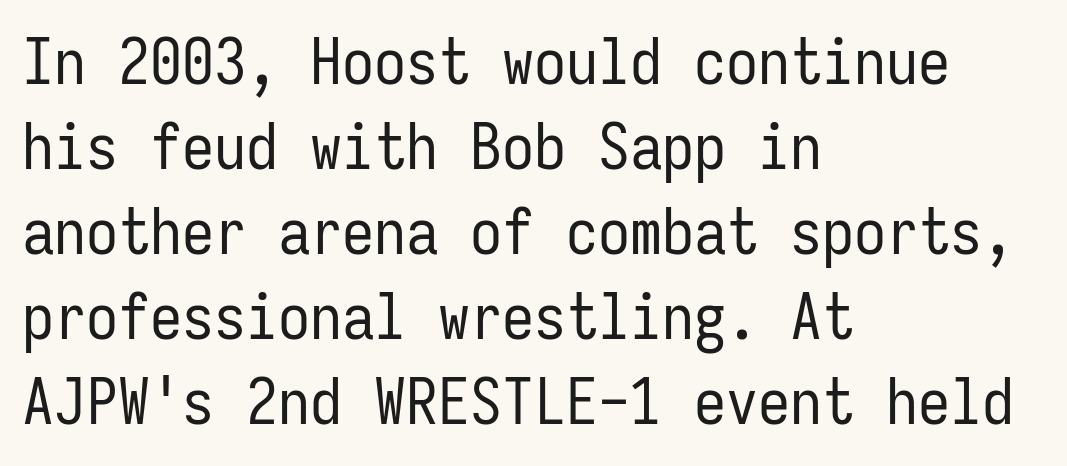
{"serif": "no", "italic": "no", "bold": "no", "weight": "regular", "width": "condensed", "stroke_contrast": "low", "x_height": "medium", "monospaced": "yes", "underline": "no", "align": "left", "line_spacing": "normal", "line_spacing_ratio": 1.33, "letter_spacing": "normal", "letter_spacing_em": 0.0, "glyph_px": 64}
